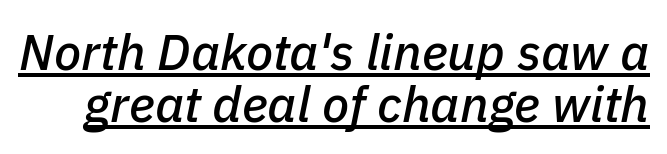
Q: Is the text italic (slanted)? A: Yes, it leans right by about 11 degrees.
Q: Is the text underlined? A: Yes.
Q: Is the spacing between letters normal or unusually wide? A: Normal.
Q: Is the spacing between lines tight, normal or loose? A: Tight.
Q: Width (condensed, normal, or wide)? A: Normal.
Q: Stroke contrast? A: Low.
Q: x-height? A: Medium.
Q: Monospaced? A: No.
